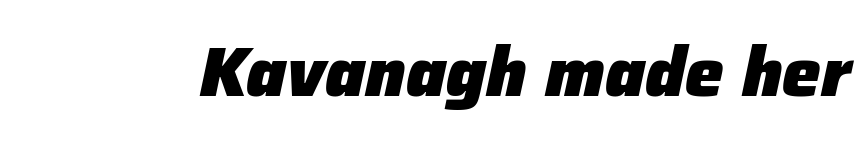
A clean baseline with only descenders dipping below it. These lines are rendered in a variable-pitch font. The typesetting leans heavy: a genuine bold. Compared with ordinary roman type, these characters are visibly tilted. How are the letters spaced? Ordinarily, with no added tracking.
